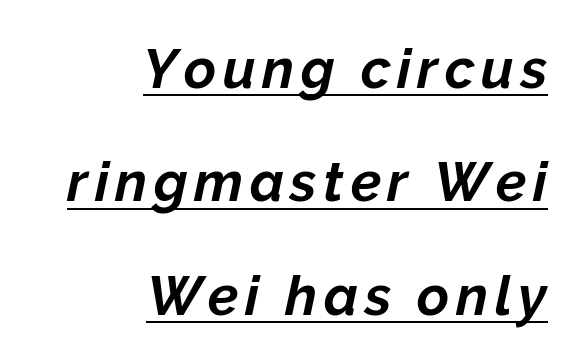
A rule runs beneath these lines of type. Is this a fixed-width face? No — the glyphs have proportional, varying widths. Does the lettering tilt? It does — this is italic. Vertical spacing — loose. Weight: bold.
